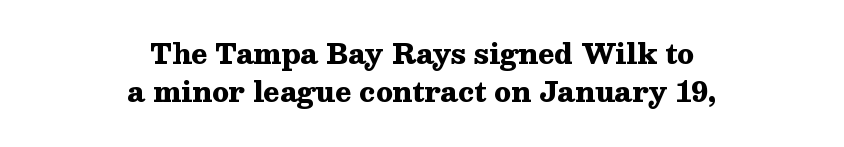
{"italic": "no", "bold": "yes", "underline": "no", "align": "center", "line_spacing": "normal", "line_spacing_ratio": 1.41, "letter_spacing": "normal", "letter_spacing_em": 0.0, "glyph_px": 27}
